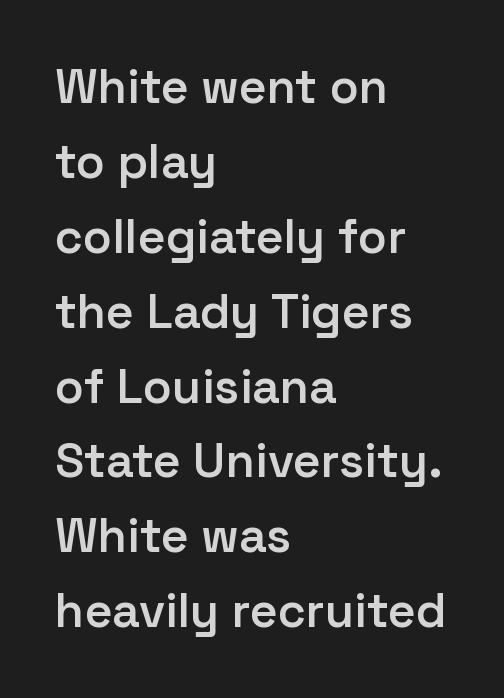
Q: Is the text bold? A: Semi-bold.
Q: Is the text italic (slanted)? A: No, it is upright.
Q: Is the typeface a serif or a sans-serif typeface? A: Sans-serif.
Q: Is the text underlined? A: No.
Q: How is the paragraph aligned? A: Left-aligned.
Q: Is the spacing between letters normal or unusually wide? A: Normal.
Q: Is the spacing between lines tight, normal or loose? A: Normal.
Q: Width (condensed, normal, or wide)? A: Normal.
Q: Stroke contrast? A: Low.
Q: x-height? A: Medium.
Q: Monospaced? A: No.
